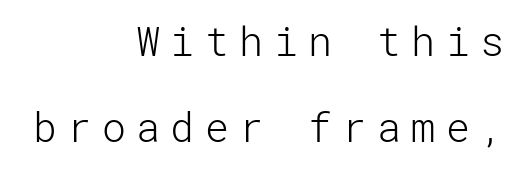
The image shows 40 px light sans-serif type, upright; set right-aligned, loose line spacing (2.16x), unusually wide letter spacing (+0.26 em), not underlined; low stroke contrast and a medium x-height.
